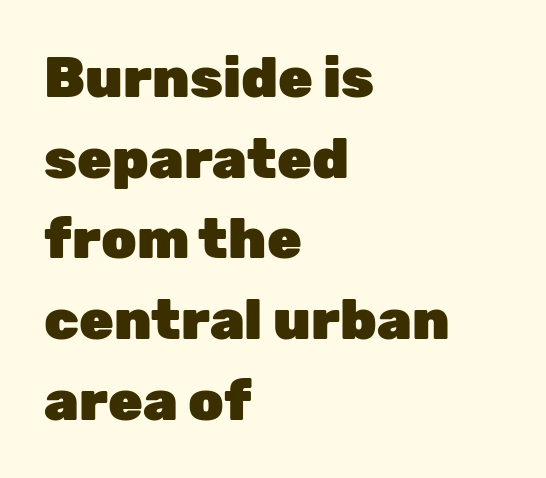
Tall strokes in this sample are plumb rather than angled. Does the leading feel generous? No, just average. Tracking here is standard; glyphs follow each other at the usual distance. You could not count columns in this text — the font is proportionally spaced.
